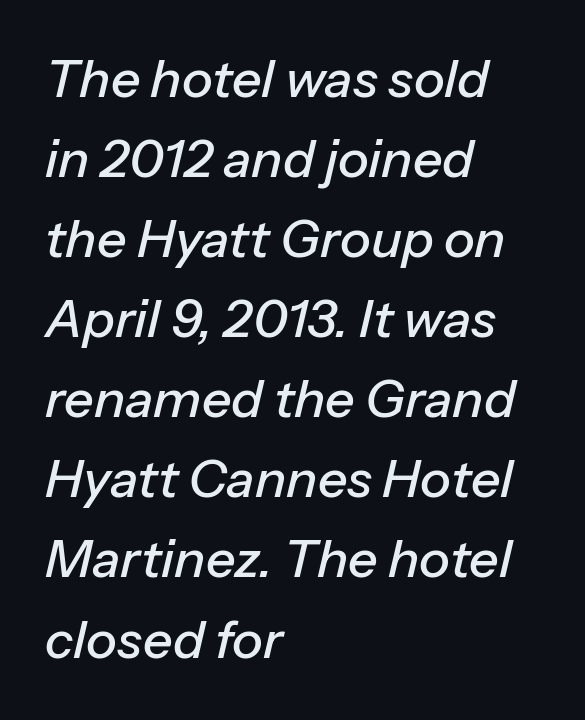
{"italic": "yes", "lean": "right", "slant_degrees": 13, "width": "normal", "stroke_contrast": "low", "x_height": "medium", "monospaced": "no", "underline": "no", "align": "left", "line_spacing": "normal", "line_spacing_ratio": 1.54, "letter_spacing": "normal", "letter_spacing_em": 0.0, "glyph_px": 52}
